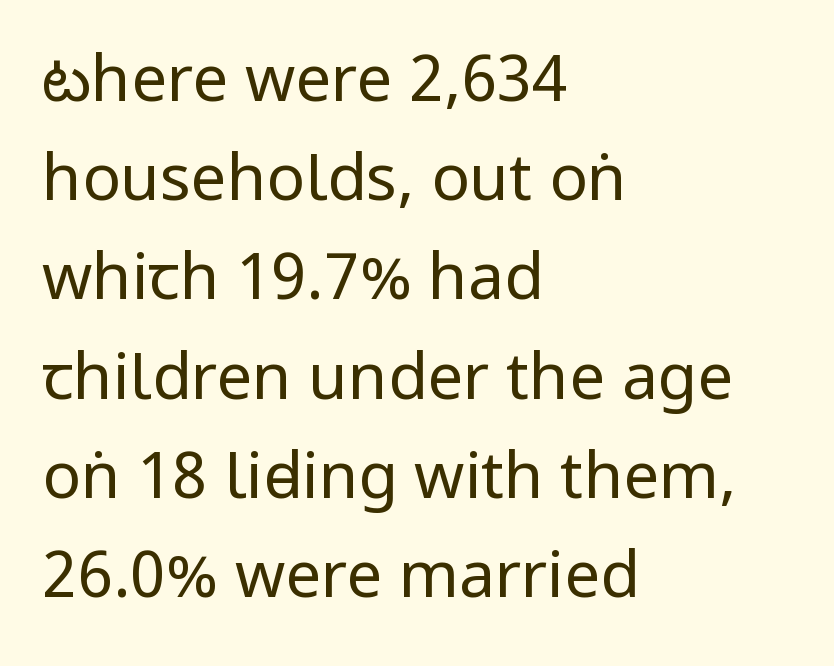
{"serif": "no", "italic": "no", "bold": "no", "weight": "regular", "width": "condensed", "stroke_contrast": "low", "underline": "no", "align": "left", "line_spacing": "normal", "line_spacing_ratio": 1.55, "letter_spacing": "normal", "letter_spacing_em": 0.0, "glyph_px": 64}
